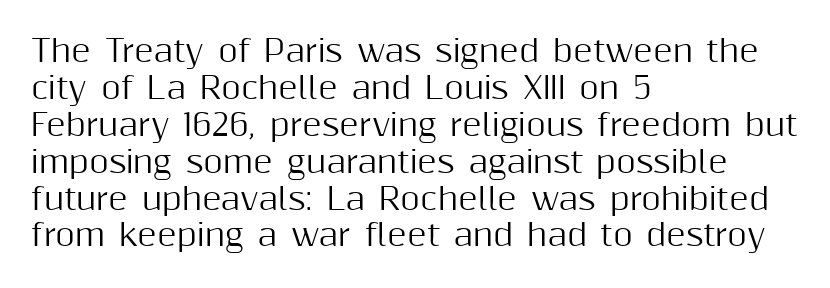
The image shows 30 px sans-serif type, upright; set left-aligned, line spacing 1.23x, normal letter spacing, not underlined; medium stroke contrast and a medium x-height.
